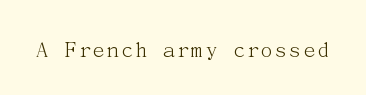
Q: Is the text bold? A: No.
Q: Is the text italic (slanted)? A: No, it is upright.
Q: Is the text underlined? A: No.
Q: Is the spacing between letters normal or unusually wide? A: Normal.
